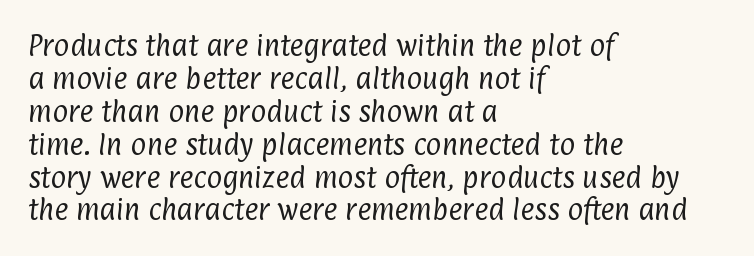
{"bold": "no", "underline": "no", "align": "left", "line_spacing": "normal", "line_spacing_ratio": 1.37, "letter_spacing": "normal", "letter_spacing_em": 0.0, "glyph_px": 24}
